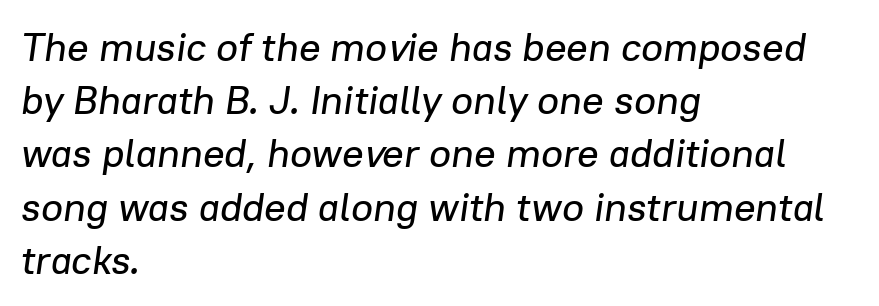
The image shows 40 px text type, italic (leaning right); set left-aligned, normal line spacing (1.33x), normal letter spacing, not underlined; low stroke contrast and a medium x-height.
